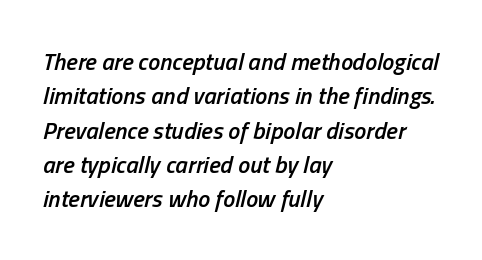
The image shows 24 px text type, italic (leaning right); set left-aligned, normal line spacing (1.43x), normal letter spacing, not underlined.
